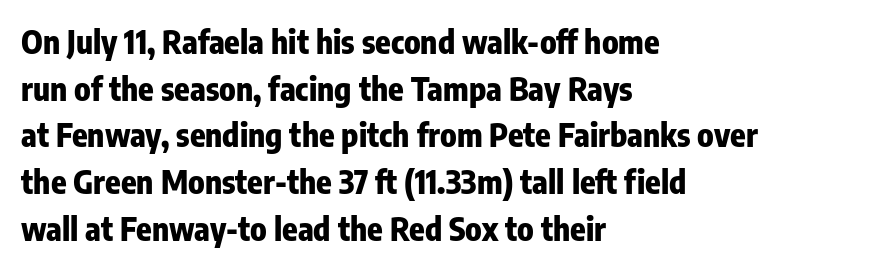
The passage shown is not underscored anywhere. Visually the block forms a straight wall on the left and a jagged coastline on the right. Letterform terminals end flat and unadorned throughout the passage. Emphasis by weight is at full strength: bold. No italicization has been applied; the sample stays upright. Each letter keeps its own natural width here, so spacing adapts to shape.
